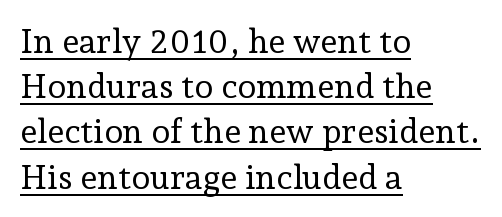
The image shows 34 px regular-weight serif type, upright; set left-aligned, normal line spacing (1.33x), normal letter spacing, underlined; low stroke contrast and a medium x-height.
